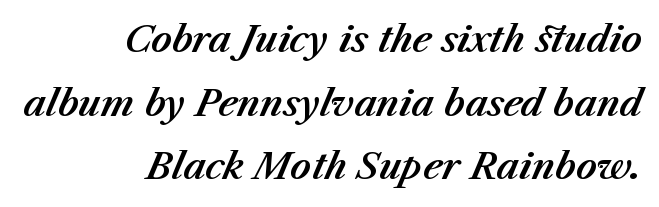
There's an unmistakable incline to the writing here. Right-aligned paragraph, ragged on the left. The passage shown is not underscored anywhere. Proportional: the letters do not fall into vertical columns. The passage shown has conventional tracking throughout.
